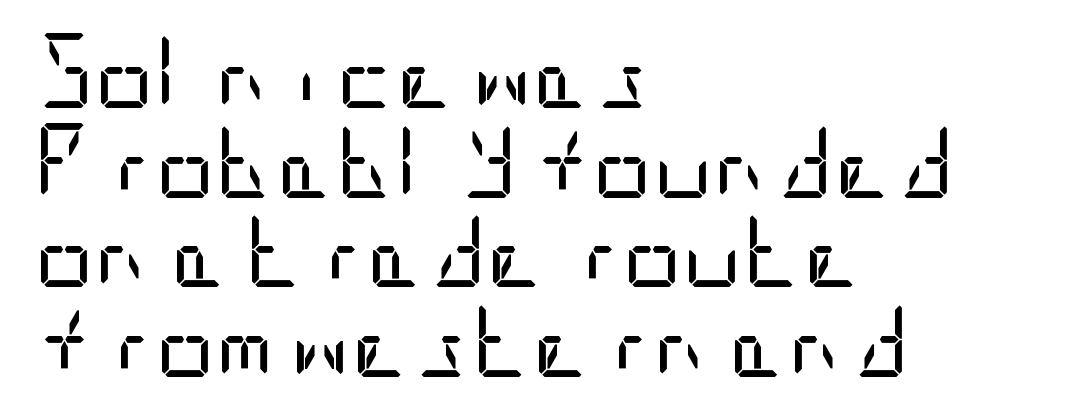
Descenders hang freely into open space. To sum up the face: it is a sans, with no serifs. Is there any slant? The stems are plumb. This sample uses plain, unmodified letter spacing. The passage is arranged the way most books set body copy — flush left.
